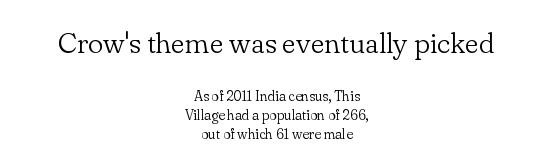
The image shows 29 px light serif type, upright; set centered, normal line spacing (1.37x), normal letter spacing, not underlined; the first (top) block is 2.07x larger; low stroke contrast and a small x-height.
